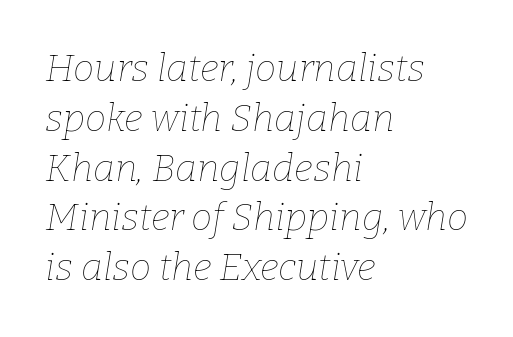
The image shows 38 px thin type, italic (leaning right); set left-aligned, normal line spacing (1.31x), normal letter spacing, not underlined; low stroke contrast and a medium x-height.
